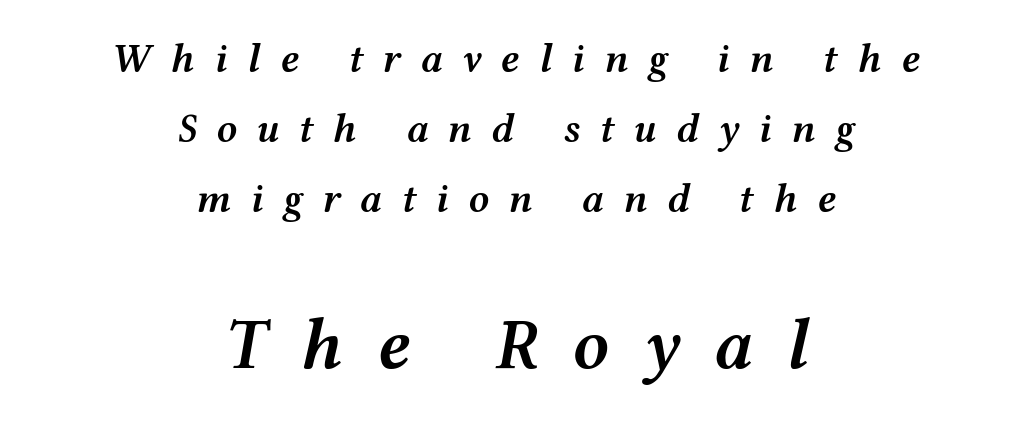
The image shows 72 px semibold, wide type, italic (leaning right); set centered, line spacing 1.71x, unusually wide letter spacing (+0.47 em), not underlined; the second (bottom) block is 1.76x larger; medium stroke contrast and a medium x-height.
